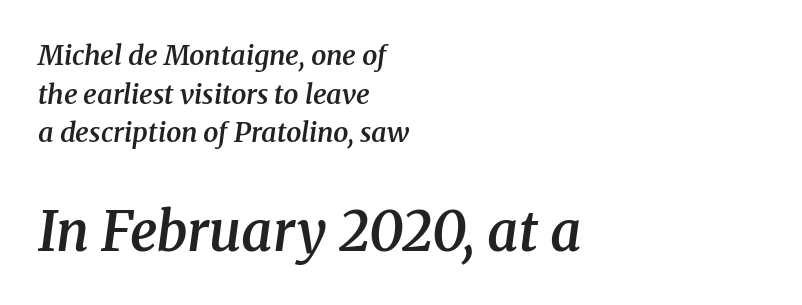
The image shows 54 px semibold serif type, italic (leaning right); set left-aligned, normal line spacing (1.43x), normal letter spacing, not underlined; the second (bottom) block is 2.0x larger; medium stroke contrast and a medium x-height.
